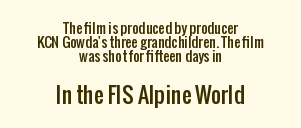
This rendering features lettering with no underline. The lettering holds an erect, upright posture throughout. Neither beginnings nor endings align; midpoints do. The more generous point size was reserved for the lower chunk. Cramped leading. Observe the ordinary spacing: letters are neighbours, not strangers.
